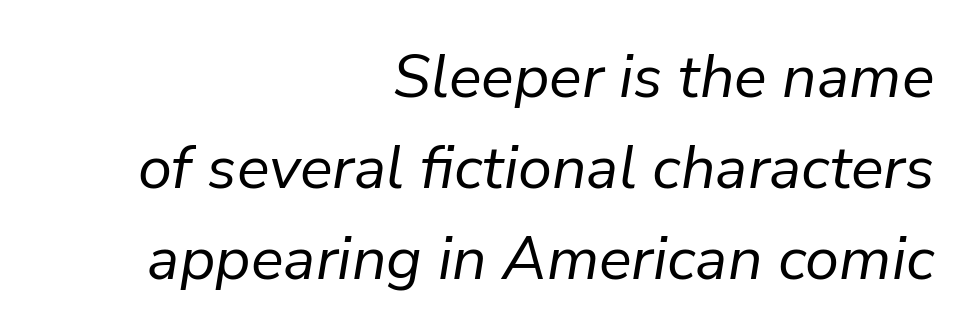
Is this a fixed-width face? No — the glyphs have proportional, varying widths. Evenly set lines give the paragraph a standard silhouette. Descender tails drop into unmarked territory. Between one letter and the next there's only the usual sliver of space.
